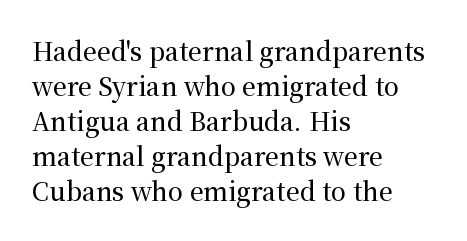
The rendering uses a moderate line-height, typical for paragraphs. A typesetter would call this zero additional tracking. Teacher's note: observe the even left margin — that is flush-left alignment. The string is rendered with underlining switched off. Posture: straight, roman, zero tilt.
